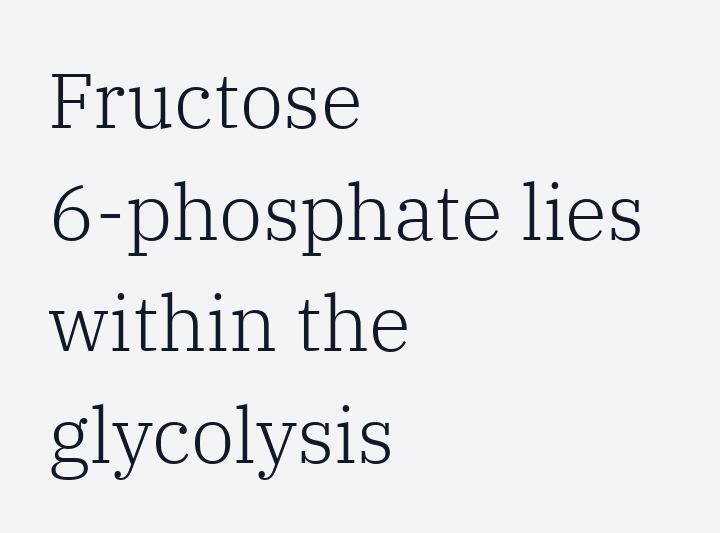
In terms of letterspacing, this is plain default setting. Rows of type keep a routine distance in the vertical direction. The letters advance in unequal steps, a hallmark of proportional type. Weight class: somewhere from thin through regular. The glyphs are unaccompanied by any horizontal stroke below them. Yep, those are serifs on the letters.
